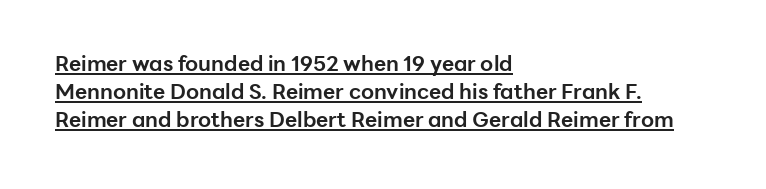
{"italic": "no", "bold": "yes", "underline": "yes", "align": "left", "line_spacing": "normal", "line_spacing_ratio": 1.34, "letter_spacing": "normal", "letter_spacing_em": 0.0, "glyph_px": 21}
